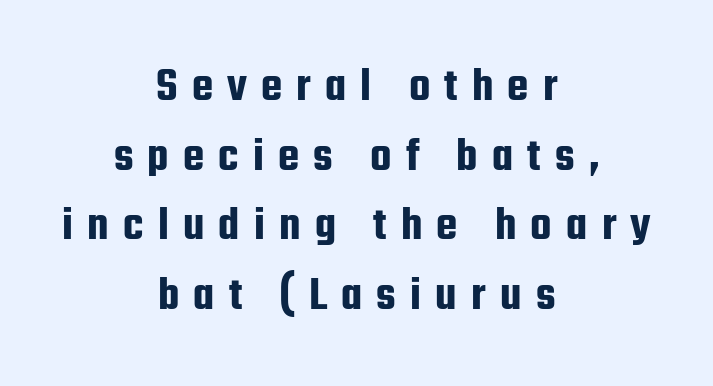
{"serif": "no", "italic": "no", "width": "condensed", "stroke_contrast": "low", "x_height": "medium", "monospaced": "no", "underline": "no", "align": "center", "line_spacing": "normal", "line_spacing_ratio": 1.42, "letter_spacing": "wide", "letter_spacing_em": 0.29, "glyph_px": 49}
